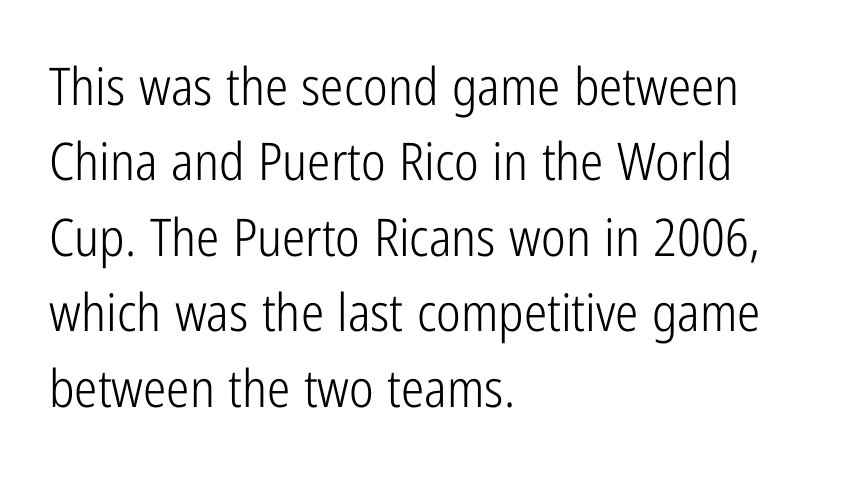
These lines stack with their left ends in a neat column. The letterforms sit shoulder to shoulder at normal distance. Rows of type keep a routine distance in the vertical direction. The letterforms sit at book weight or below. The rendering uses natural spacing where letterforms have individual widths.
